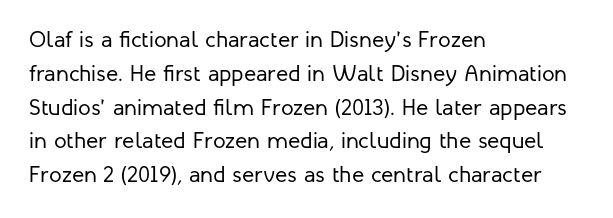
Q: Is the text bold? A: No.
Q: Is the text italic (slanted)? A: No, it is upright.
Q: Is the text underlined? A: No.
Q: How is the paragraph aligned? A: Left-aligned.
Q: Is the spacing between letters normal or unusually wide? A: Normal.
Q: Is the spacing between lines tight, normal or loose? A: Normal.
